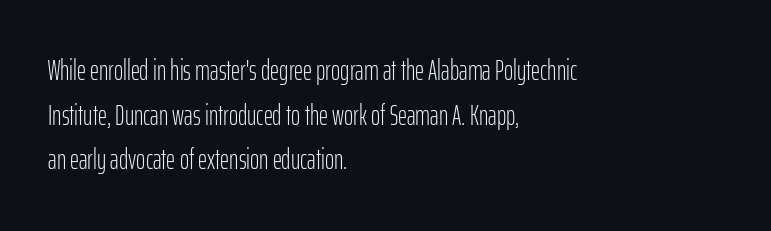
{"serif": "no", "italic": "no", "bold": "no", "weight": "light", "width": "condensed", "stroke_contrast": "low", "x_height": "medium", "monospaced": "no", "underline": "no", "align": "left", "line_spacing": "normal", "line_spacing_ratio": 1.59, "letter_spacing": "normal", "letter_spacing_em": 0.0, "glyph_px": 28}
